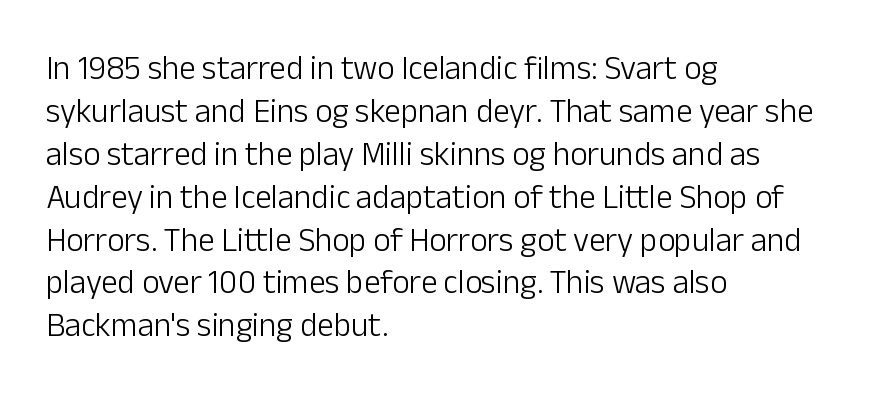
{"serif": "no", "italic": "no", "bold": "no", "weight": "light", "width": "normal", "stroke_contrast": "low", "x_height": "medium", "monospaced": "no", "underline": "no", "align": "left", "line_spacing": "normal", "line_spacing_ratio": 1.3, "letter_spacing": "normal", "letter_spacing_em": 0.0, "glyph_px": 33}
